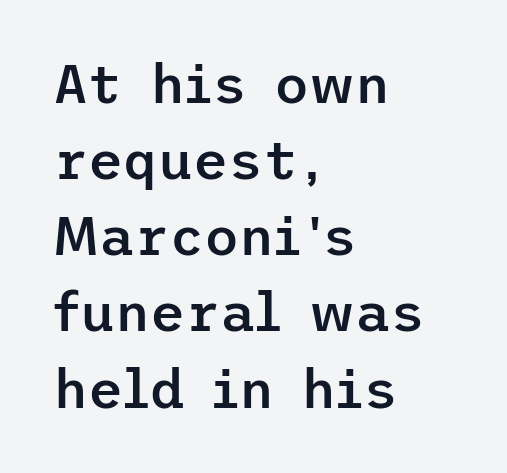
Q: Is the text bold? A: Semi-bold.
Q: Is the text italic (slanted)? A: No, it is upright.
Q: Is the typeface a serif or a sans-serif typeface? A: Sans-serif.
Q: Is the text underlined? A: No.
Q: How is the paragraph aligned? A: Left-aligned.
Q: Is the spacing between letters normal or unusually wide? A: Normal.
Q: Is the spacing between lines tight, normal or loose? A: Normal.
Q: Width (condensed, normal, or wide)? A: Normal.
Q: Stroke contrast? A: Low.
Q: x-height? A: Medium.
